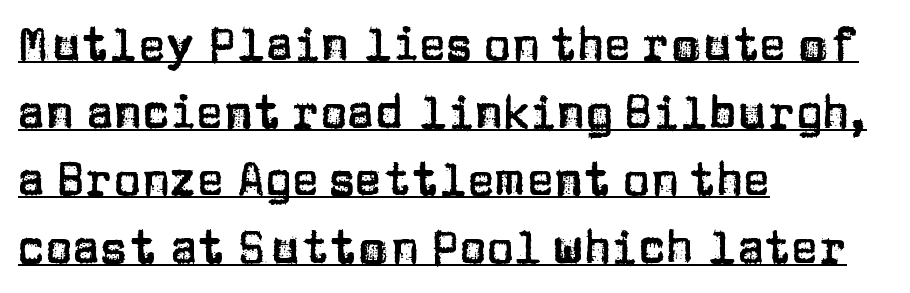
{"serif": "no", "italic": "no", "width": "normal", "stroke_contrast": "low", "x_height": "large", "monospaced": "no", "underline": "yes", "align": "left", "line_spacing": "normal", "line_spacing_ratio": 1.47, "letter_spacing": "normal", "letter_spacing_em": 0.0, "glyph_px": 46}
